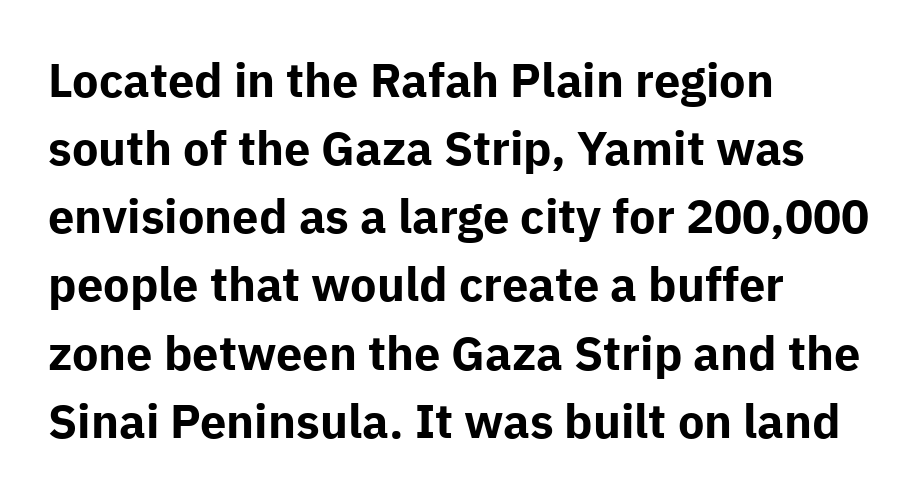
Descender tails drop into unmarked territory. What weight is shown? A full bold with thick strokes. The letters advance in unequal steps, a hallmark of proportional type. Is there much room between lines? A standard amount, neither cramped nor airy. In CSS terms this would be text-align: left. Here the glyphs are tracked normally, forming tight word shapes.
